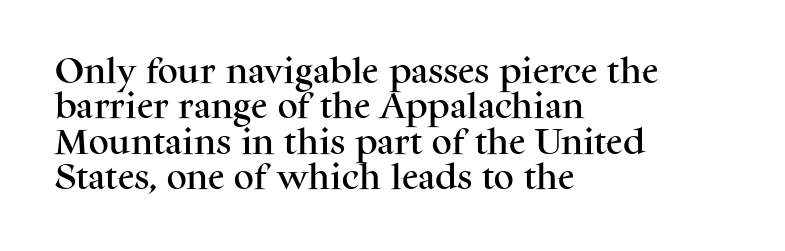
{"serif": "yes", "italic": "no", "width": "normal", "stroke_contrast": "medium", "x_height": "medium", "monospaced": "no", "underline": "no", "align": "left", "line_spacing": "normal", "line_spacing_ratio": 1.26, "letter_spacing": "normal", "letter_spacing_em": 0.0, "glyph_px": 28}
